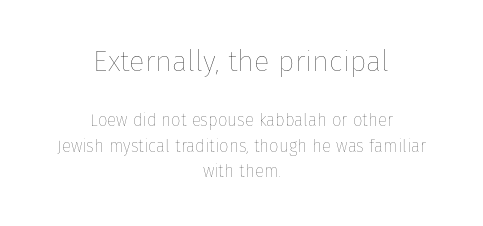
The image shows 29 px thin type, upright; set centered, normal line spacing (1.51x), normal letter spacing, not underlined; the first (top) block is 1.71x larger; low stroke contrast and a medium x-height.
